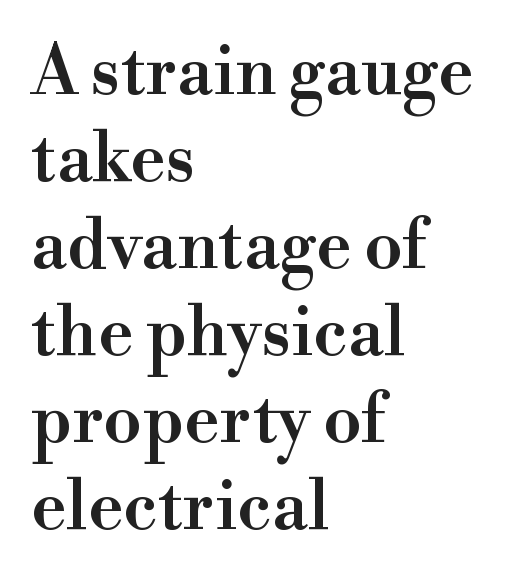
The image shows 68 px semibold serif type, upright; set left-aligned, normal line spacing (1.28x), normal letter spacing, not underlined; high stroke contrast and a small x-height.
